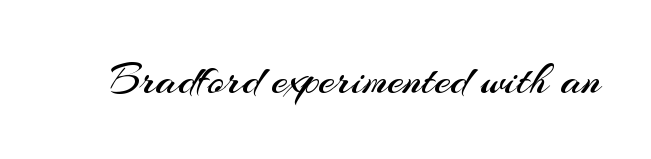
The rendering keeps characters at their native spacing. Each letter keeps its own natural width here, so spacing adapts to shape. Descenders are the only things crossing below the line. This is not heavy type; no bold has been used.
